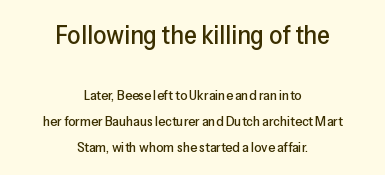
{"italic": "no", "underline": "no", "align": "center", "line_spacing_ratio": 1.83, "letter_spacing": "normal", "letter_spacing_em": 0.0, "larger_block": "first", "size_ratio": 1.86, "glyph_px": 26}
